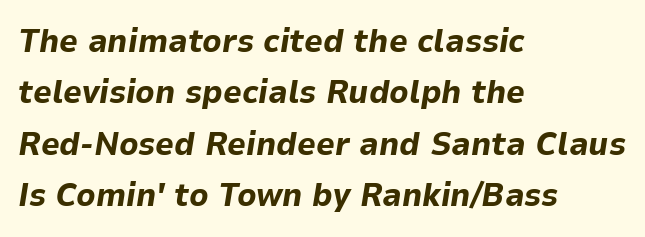
{"italic": "yes", "lean": "right", "slant_degrees": 9, "bold": "yes", "weight": "bold", "width": "normal", "stroke_contrast": "low", "x_height": "medium", "monospaced": "no", "underline": "no", "align": "left", "line_spacing": "normal", "line_spacing_ratio": 1.56, "letter_spacing": "normal", "letter_spacing_em": 0.0, "glyph_px": 33}
